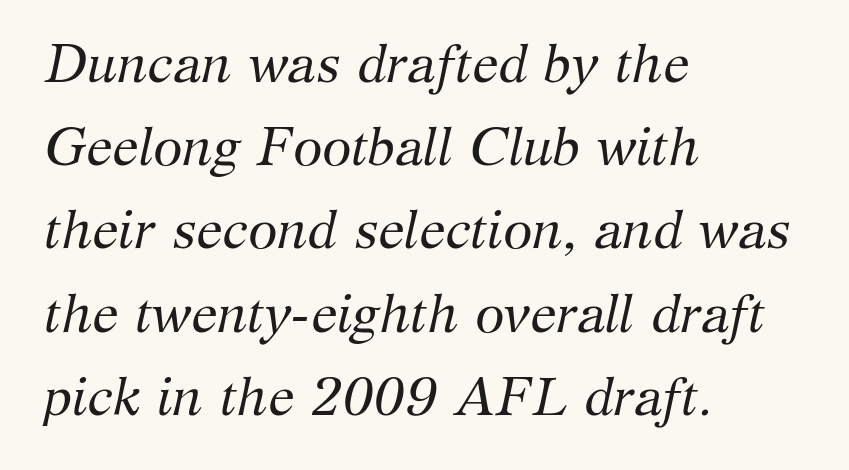
{"serif": "yes", "italic": "yes", "lean": "right", "slant_degrees": 12, "bold": "no", "weight": "regular", "width": "normal", "stroke_contrast": "medium", "x_height": "medium", "monospaced": "no", "underline": "no", "align": "left", "line_spacing": "normal", "line_spacing_ratio": 1.57, "letter_spacing": "normal", "letter_spacing_em": 0.0, "glyph_px": 53}
